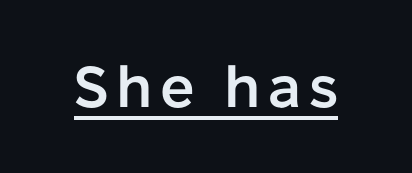
{"serif": "no", "italic": "no", "bold": "semi", "weight": "semibold", "width": "normal", "stroke_contrast": "low", "x_height": "medium", "monospaced": "no", "underline": "yes", "glyph_px": 57}
